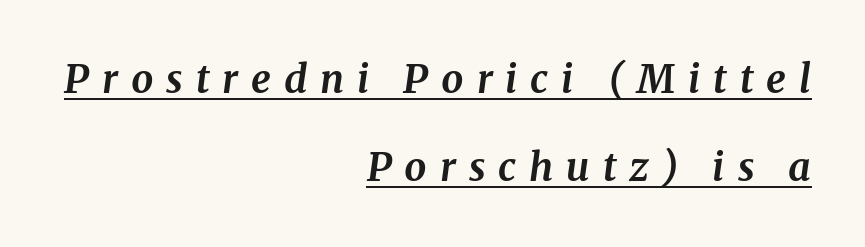
The rendered words wear a rule along their underside. It's the slanting kind of type. Heavy-handed strokes throughout: this text is bold. Is this a fixed-width face? No — the glyphs have proportional, varying widths. Honestly, the letter spacing is so wide it's the main thing you notice. Every row of glyphs terminates at an identical x-position on the right.
